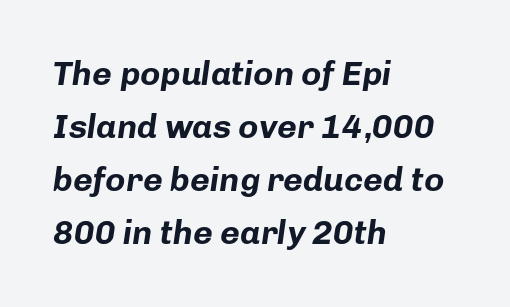
Q: Is the text bold? A: Yes.
Q: Is the text italic (slanted)? A: Yes, it leans right by about 8 degrees.
Q: Is the text underlined? A: No.
Q: How is the paragraph aligned? A: Left-aligned.
Q: Is the spacing between letters normal or unusually wide? A: Normal.
Q: Is the spacing between lines tight, normal or loose? A: Normal.
Q: Width (condensed, normal, or wide)? A: Normal.
Q: Stroke contrast? A: Low.
Q: x-height? A: Medium.
Q: Monospaced? A: No.
